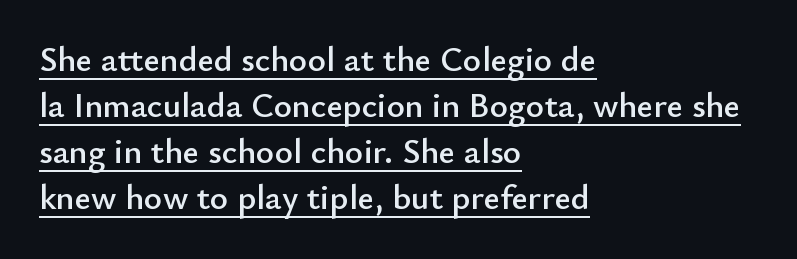
The image shows 35 px sans-serif type, upright; set left-aligned, normal line spacing (1.31x), normal letter spacing, underlined; low stroke contrast and a small x-height.
